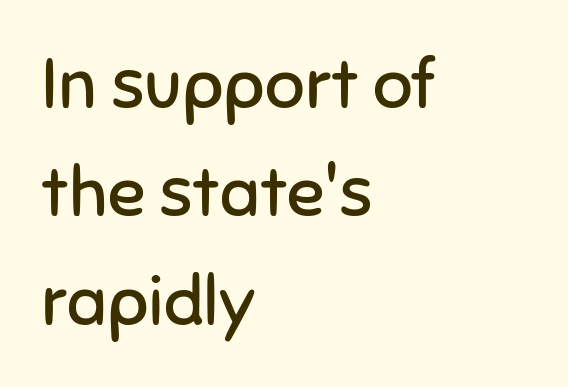
The image shows 70 px regular-weight sans-serif type, upright; set left-aligned, normal line spacing (1.55x), normal letter spacing, not underlined; low stroke contrast and a medium x-height.
